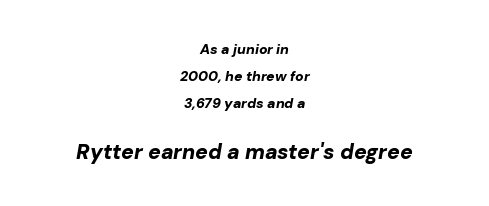
{"italic": "yes", "lean": "right", "slant_degrees": 10, "bold": "yes", "underline": "no", "align": "center", "line_spacing": "loose", "line_spacing_ratio": 1.93, "letter_spacing": "normal", "letter_spacing_em": 0.0, "larger_block": "second", "size_ratio": 1.5, "glyph_px": 21}
